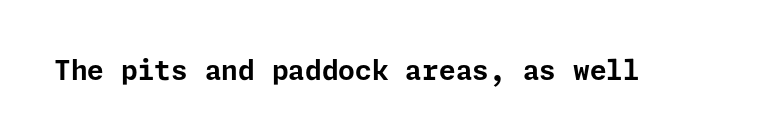
The image shows 27 px bold type, upright; set normal letter spacing, not underlined.
